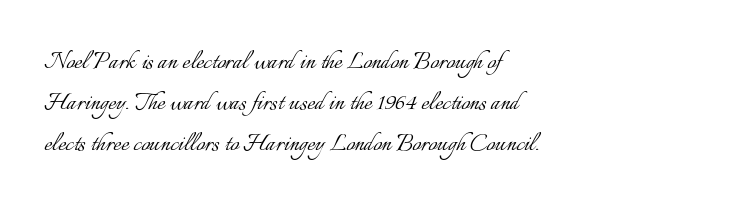
Q: Is the text bold? A: No.
Q: Is the text italic (slanted)? A: Yes.
Q: Is the text underlined? A: No.
Q: How is the paragraph aligned? A: Left-aligned.
Q: Is the spacing between letters normal or unusually wide? A: Normal.
Q: Is the spacing between lines tight, normal or loose? A: Normal.
Q: Width (condensed, normal, or wide)? A: Normal.
Q: Stroke contrast? A: Low.
Q: x-height? A: Small.
Q: Monospaced? A: No.
